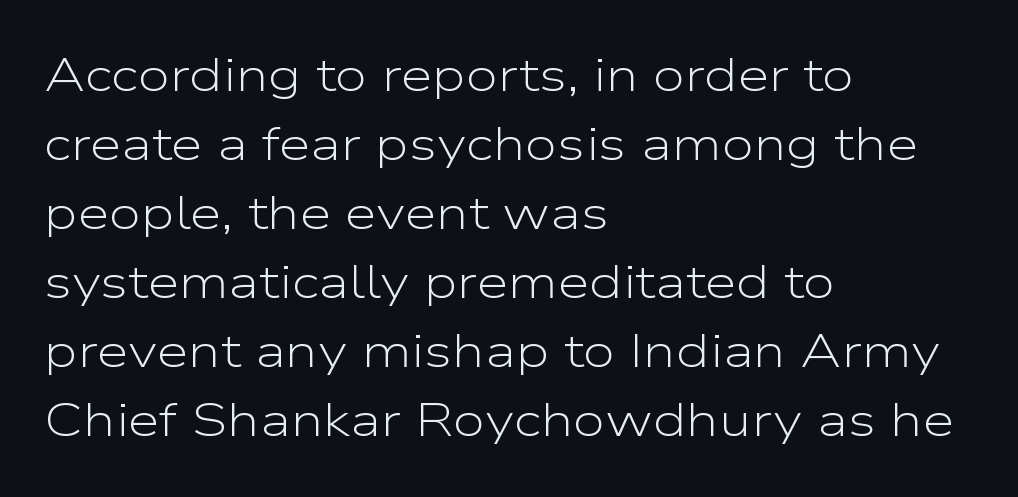
Q: Is the text bold? A: No.
Q: Is the text italic (slanted)? A: No, it is upright.
Q: Is the typeface a serif or a sans-serif typeface? A: Sans-serif.
Q: Is the text underlined? A: No.
Q: How is the paragraph aligned? A: Left-aligned.
Q: Is the spacing between letters normal or unusually wide? A: Normal.
Q: Is the spacing between lines tight, normal or loose? A: Normal.
Q: Width (condensed, normal, or wide)? A: Wide.
Q: Stroke contrast? A: Low.
Q: x-height? A: Medium.
Q: Monospaced? A: No.
